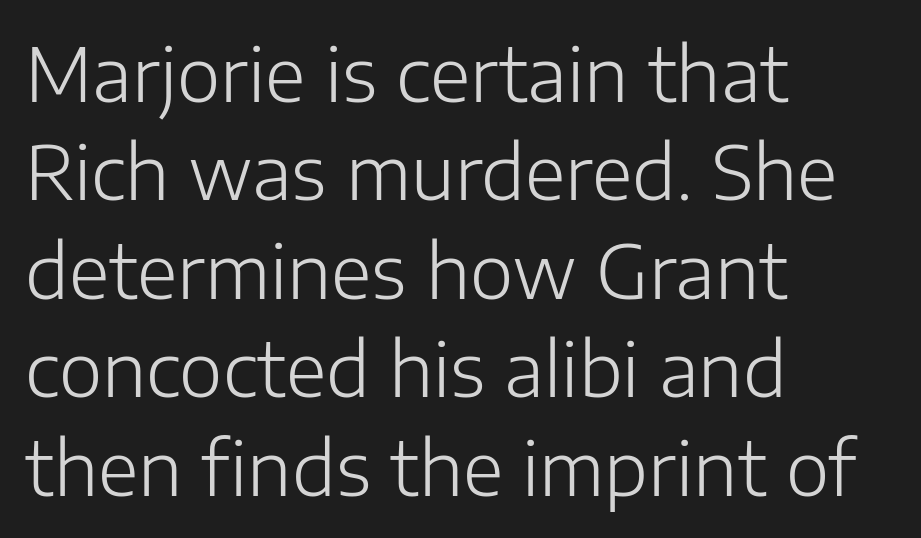
There is no visible air inserted between adjacent glyphs. Alignment: flush left. Style check: upright. No feet cap the strokes, marking this as sans-serif type. Quick note: underline off.
